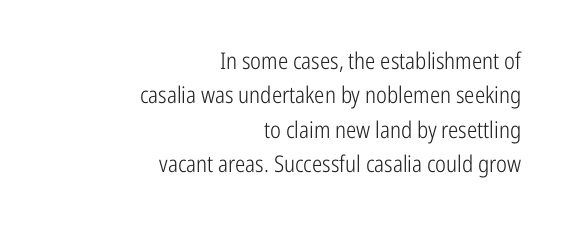
{"italic": "no", "bold": "no", "underline": "no", "align": "right", "line_spacing": "normal", "line_spacing_ratio": 1.5, "letter_spacing": "normal", "letter_spacing_em": 0.0, "glyph_px": 23}
